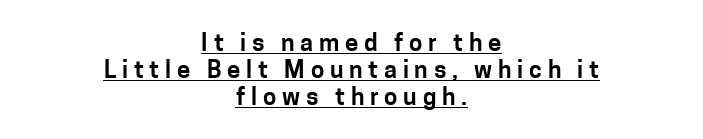
Q: Is the text italic (slanted)? A: No, it is upright.
Q: Is the text underlined? A: Yes.
Q: How is the paragraph aligned? A: Centered.
Q: Is the spacing between letters normal or unusually wide? A: Unusually wide.
Q: Is the spacing between lines tight, normal or loose? A: Tight.
